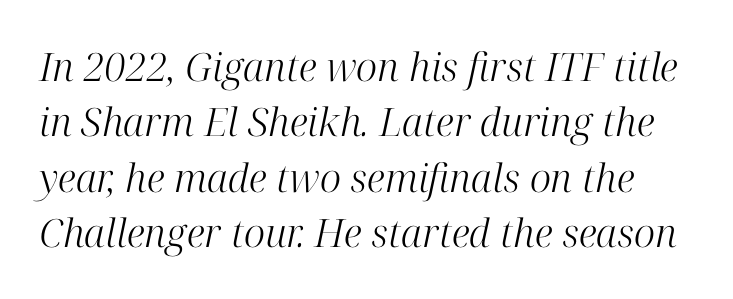
The whole block is typeset with a tilt. Spacing verdict: proportional, widths tailored to each character. Summary of vertical rhythm: regular, with standard interline spacing. The rendering shows small feet on the letterforms — a serif design. Descenders are the only things crossing below the line.
